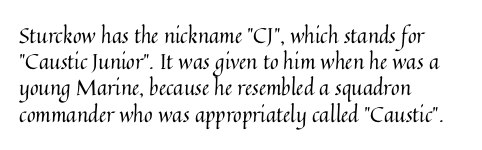
Q: Is the text bold? A: No.
Q: Is the text underlined? A: No.
Q: How is the paragraph aligned? A: Left-aligned.
Q: Is the spacing between letters normal or unusually wide? A: Normal.
Q: Is the spacing between lines tight, normal or loose? A: Normal.
